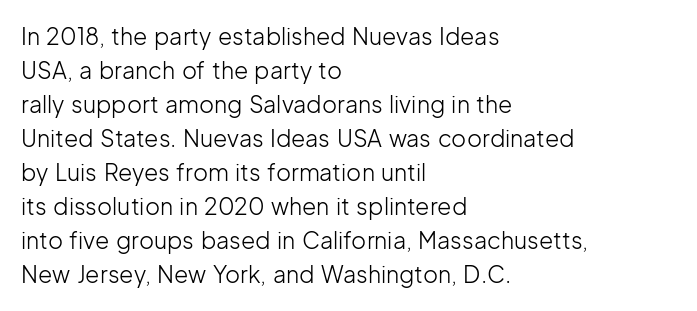
Q: Is the text bold? A: No.
Q: Is the text italic (slanted)? A: No, it is upright.
Q: Is the text underlined? A: No.
Q: How is the paragraph aligned? A: Left-aligned.
Q: Is the spacing between letters normal or unusually wide? A: Normal.
Q: Is the spacing between lines tight, normal or loose? A: Normal.
